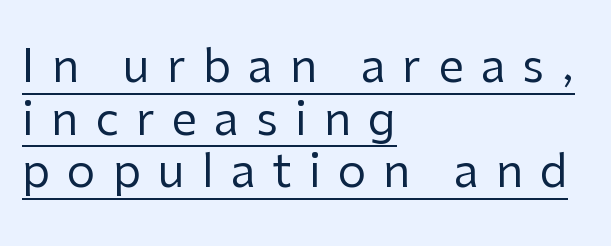
Q: Is the text bold? A: No.
Q: Is the text italic (slanted)? A: No, it is upright.
Q: Is the typeface a serif or a sans-serif typeface? A: Sans-serif.
Q: Is the text underlined? A: Yes.
Q: How is the paragraph aligned? A: Left-aligned.
Q: Is the spacing between letters normal or unusually wide? A: Unusually wide.
Q: Width (condensed, normal, or wide)? A: Normal.
Q: Stroke contrast? A: Low.
Q: x-height? A: Medium.
Q: Monospaced? A: No.
